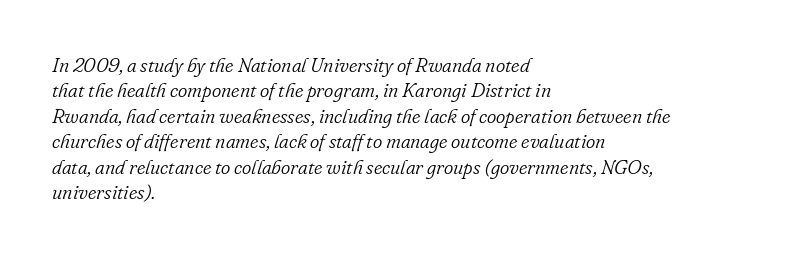
The image shows 20 px text type, italic (leaning right); set left-aligned, normal line spacing (1.27x), normal letter spacing, not underlined.
